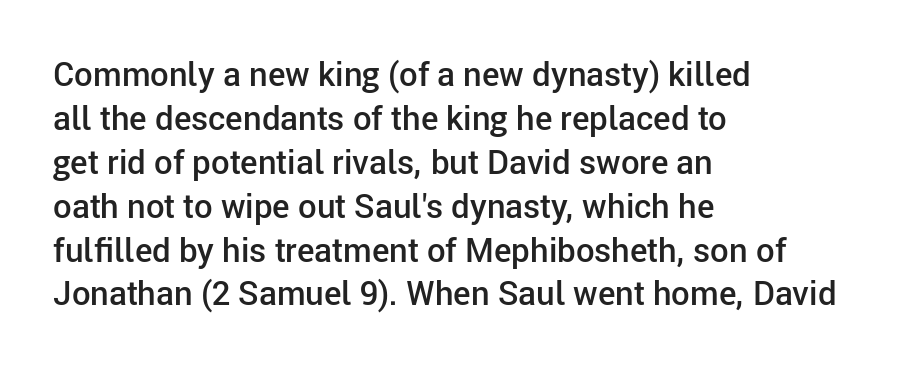
{"serif": "no", "italic": "no", "bold": "semi", "weight": "semibold", "width": "normal", "stroke_contrast": "low", "x_height": "medium", "monospaced": "no", "underline": "no", "align": "left", "line_spacing": "normal", "line_spacing_ratio": 1.33, "letter_spacing": "normal", "letter_spacing_em": 0.0, "glyph_px": 33}
